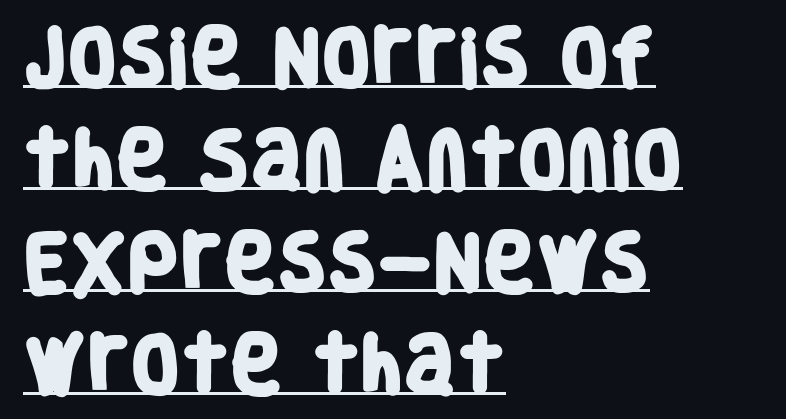
Regarding serifs, this sample does without them. Spacing between characters is what you'd get straight out of the box. The typesetter has applied underlining to the passage shown. Typesetter's note: full bold, strokes at maximum text heaviness. The paragraph shown leans on its left margin.
